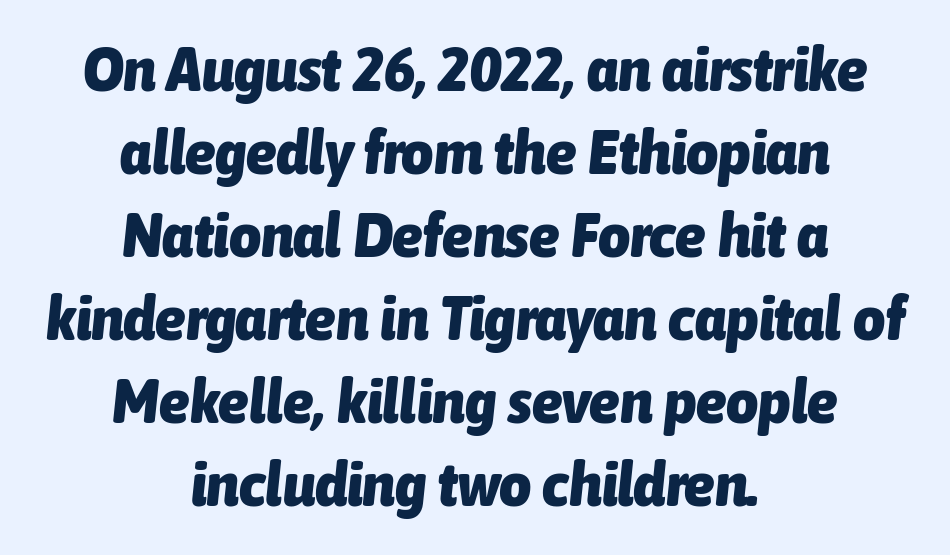
The image shows 62 px heavy, condensed type, italic (leaning right); set centered, normal line spacing (1.34x), normal letter spacing, not underlined; low stroke contrast and a medium x-height.
